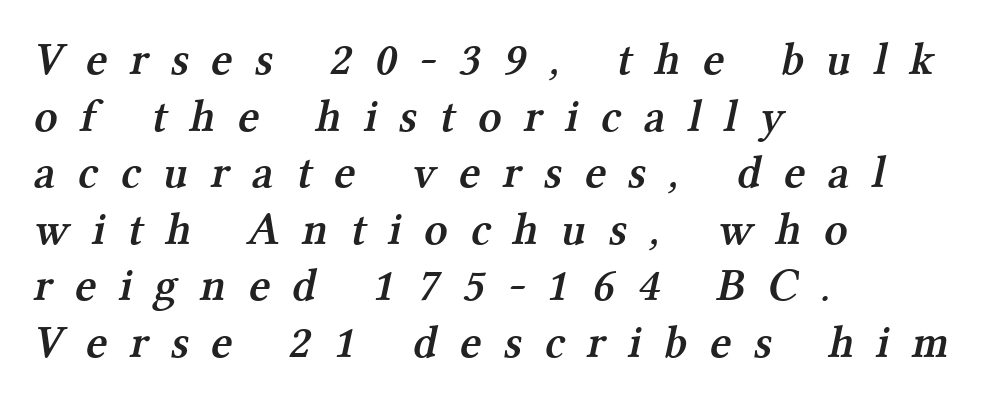
Q: Is the text bold? A: Semi-bold.
Q: Is the typeface a serif or a sans-serif typeface? A: Serif.
Q: Is the text underlined? A: No.
Q: How is the paragraph aligned? A: Left-aligned.
Q: Is the spacing between letters normal or unusually wide? A: Unusually wide.
Q: Width (condensed, normal, or wide)? A: Normal.
Q: Stroke contrast? A: Medium.
Q: x-height? A: Medium.
Q: Monospaced? A: No.
